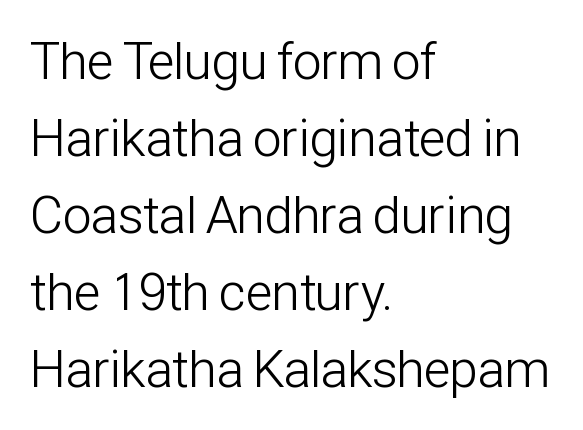
Q: Is the text bold? A: No.
Q: Is the text italic (slanted)? A: No, it is upright.
Q: Is the typeface a serif or a sans-serif typeface? A: Sans-serif.
Q: Is the text underlined? A: No.
Q: How is the paragraph aligned? A: Left-aligned.
Q: Is the spacing between letters normal or unusually wide? A: Normal.
Q: Is the spacing between lines tight, normal or loose? A: Normal.
Q: Width (condensed, normal, or wide)? A: Condensed.
Q: Stroke contrast? A: Low.
Q: x-height? A: Medium.
Q: Monospaced? A: No.
